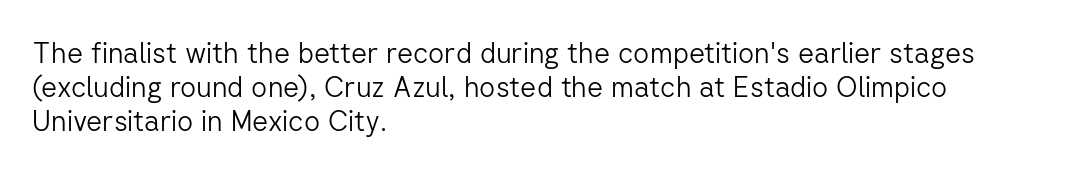
Q: Is the text bold? A: No.
Q: Is the text italic (slanted)? A: No, it is upright.
Q: Is the typeface a serif or a sans-serif typeface? A: Sans-serif.
Q: Is the text underlined? A: No.
Q: How is the paragraph aligned? A: Left-aligned.
Q: Is the spacing between letters normal or unusually wide? A: Normal.
Q: Width (condensed, normal, or wide)? A: Normal.
Q: Stroke contrast? A: Low.
Q: x-height? A: Medium.
Q: Monospaced? A: No.
